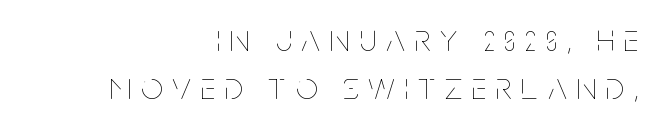
The image shows 38 px thin, condensed type, upright; set right-aligned, normal line spacing (1.27x), unusually wide letter spacing (+0.26 em), not underlined; low stroke contrast and a large x-height.
